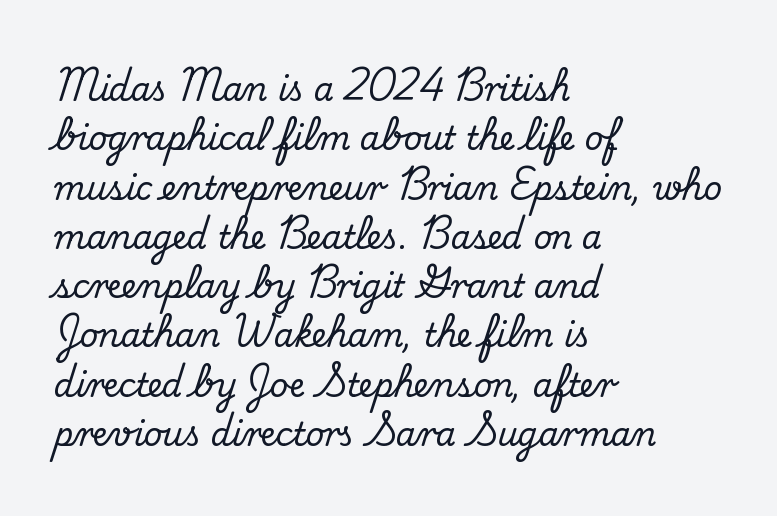
The image shows 32 px serif type; set left-aligned, normal line spacing (1.54x), normal letter spacing, not underlined; medium stroke contrast and a small x-height.
